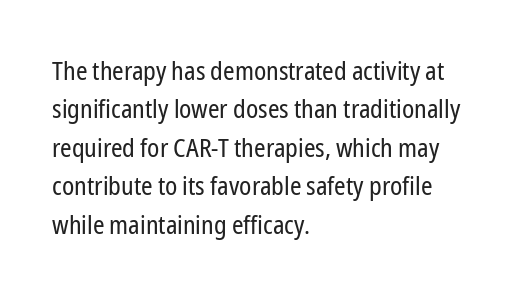
The image shows 26 px text type, upright; set left-aligned, normal line spacing (1.48x), normal letter spacing, not underlined.
